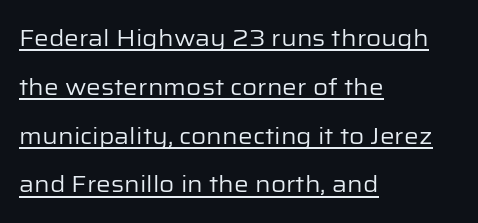
All the whitespace from short lines collects on the right. Letter spacing: default. Think standard paragraph weight, or any step lighter than that. The sample's only ornament is a line tracing under the words.
